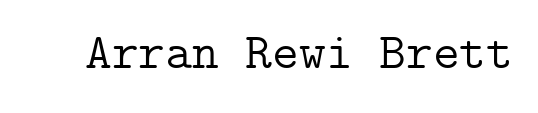
{"serif": "yes", "italic": "no", "bold": "no", "weight": "light", "width": "normal", "stroke_contrast": "low", "x_height": "medium", "underline": "no", "letter_spacing": "normal", "letter_spacing_em": 0.0, "glyph_px": 51}
